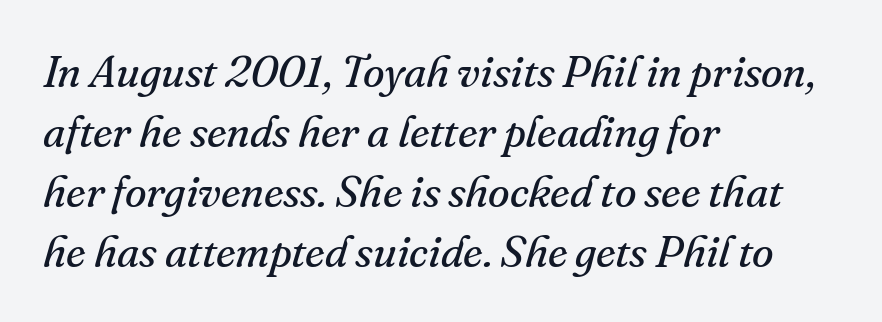
{"serif": "yes", "italic": "yes", "lean": "right", "slant_degrees": 16, "bold": "no", "weight": "regular", "width": "normal", "stroke_contrast": "medium", "x_height": "small", "monospaced": "no", "underline": "no", "align": "left", "line_spacing": "normal", "line_spacing_ratio": 1.36, "letter_spacing": "normal", "letter_spacing_em": 0.0, "glyph_px": 44}
